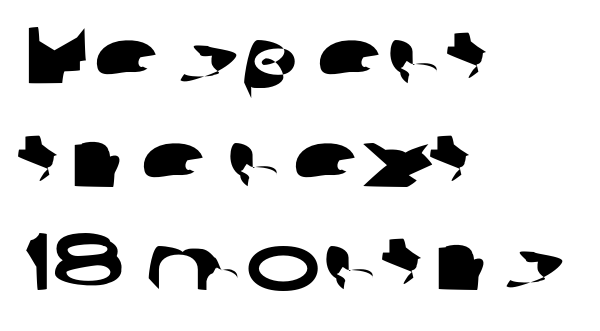
The image shows 80 px wide sans-serif type; set left-aligned, normal line spacing (1.29x), normal letter spacing, not underlined; low stroke contrast and a medium x-height.
